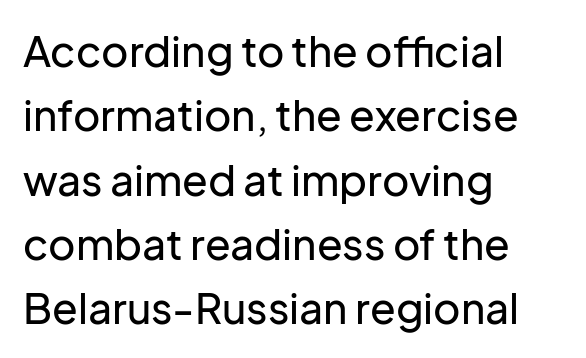
Q: Is the text italic (slanted)? A: No, it is upright.
Q: Is the typeface a serif or a sans-serif typeface? A: Sans-serif.
Q: Is the text underlined? A: No.
Q: How is the paragraph aligned? A: Left-aligned.
Q: Is the spacing between letters normal or unusually wide? A: Normal.
Q: Is the spacing between lines tight, normal or loose? A: Normal.
Q: Width (condensed, normal, or wide)? A: Normal.
Q: Stroke contrast? A: Low.
Q: x-height? A: Medium.
Q: Monospaced? A: No.
